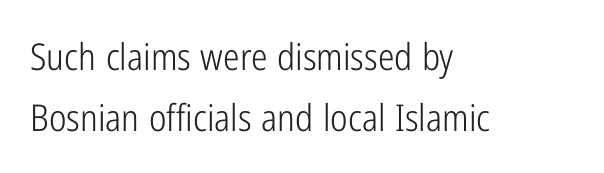
The image shows 37 px light, condensed sans-serif type, upright; set left-aligned, normal line spacing (1.66x), normal letter spacing, not underlined; low stroke contrast and a medium x-height.
